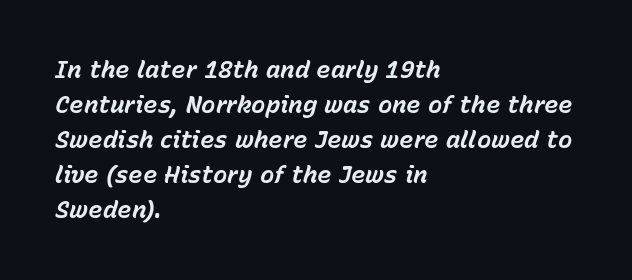
Compared with an ordinary text face, these strokes are far heavier — a full bold. The rendering uses a moderate line-height, typical for paragraphs. Tall strokes in this sample are angled rather than plumb. Observe the ordinary spacing: letters are neighbours, not strangers. Every row of glyphs begins at an identical x-position on the left.
